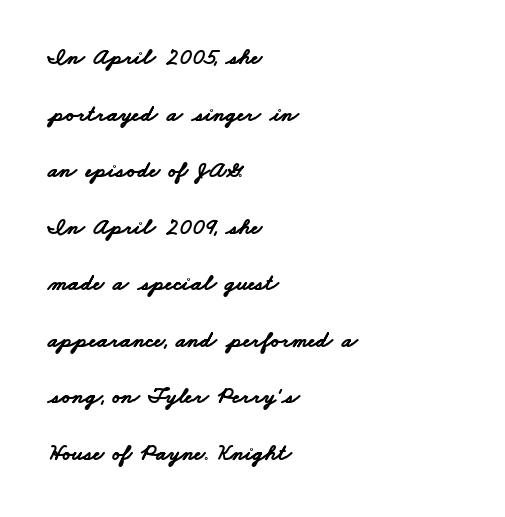
One glance says open: line gaps are wider than usual. Teacher's note: observe the even left margin — that is flush-left alignment. These lines keep a tight, regular rhythm from letter to letter. Letters rest on an invisible, unmarked baseline. Summary of weight: heavy, a full bold.
